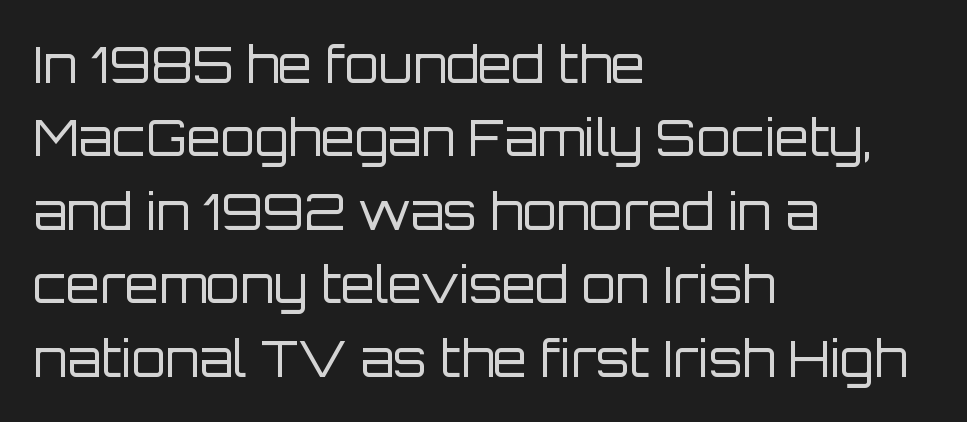
Baseline-to-baseline distance is the conventional proportion of letter height. The face used here is proportionally spaced, like ordinary book or web type. The lettering holds an erect, upright posture throughout. Weight: in the light-to-regular range. The letters sit at their default tracking, neither squeezed nor spread. All the whitespace from short lines collects on the right.
